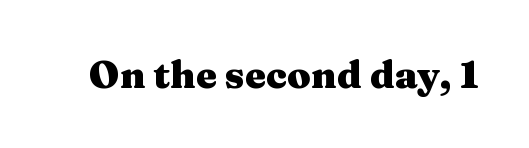
The image shows 38 px heavy, wide serif type, upright; set normal letter spacing, not underlined; medium stroke contrast and a medium x-height.
